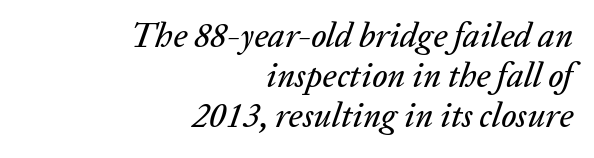
Looks like regular typesetting: each glyph gets only the width it needs. The glyphs are unaccompanied by any horizontal stroke below them. Layout note: lines flush right. Nothing unusual about the tracking: characters are spaced as the font intends. The passage shown leans; its letterforms are oblique.
